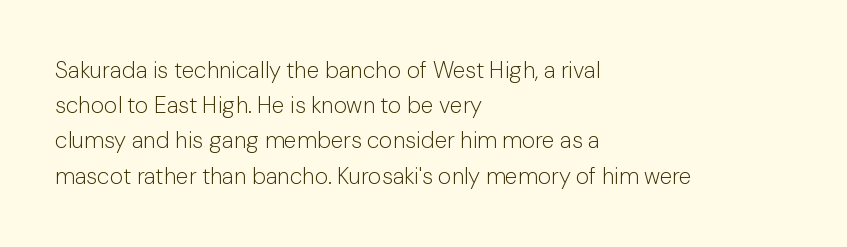
{"italic": "no", "bold": "no", "underline": "no", "align": "left", "line_spacing": "normal", "line_spacing_ratio": 1.53, "letter_spacing": "normal", "letter_spacing_em": 0.0, "glyph_px": 23}
